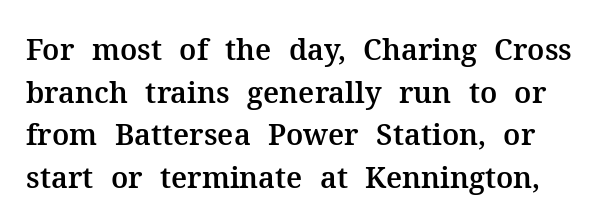
{"serif": "yes", "italic": "no", "width": "normal", "stroke_contrast": "medium", "x_height": "medium", "monospaced": "no", "underline": "no", "line_spacing": "normal", "line_spacing_ratio": 1.47, "letter_spacing": "normal", "letter_spacing_em": 0.0, "glyph_px": 29}
